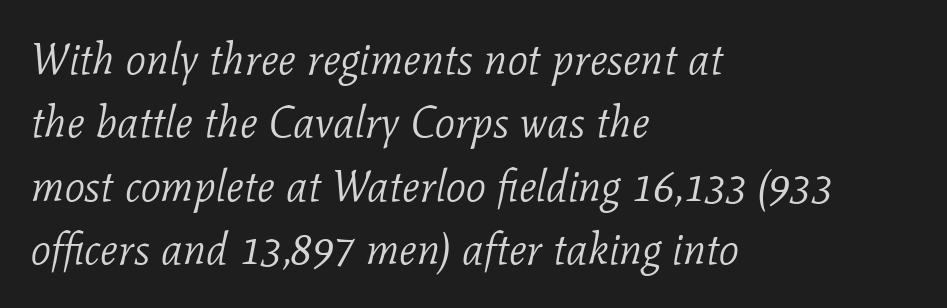
{"serif": "yes", "italic": "yes", "lean": "right", "slant_degrees": 11, "bold": "no", "weight": "light", "width": "normal", "stroke_contrast": "low", "x_height": "medium", "monospaced": "no", "underline": "no", "align": "left", "line_spacing": "normal", "line_spacing_ratio": 1.44, "letter_spacing": "normal", "letter_spacing_em": 0.0, "glyph_px": 44}
